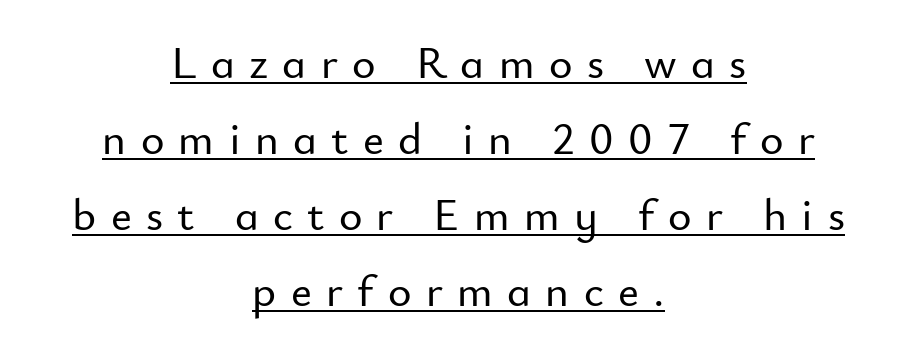
Q: Is the text italic (slanted)? A: No, it is upright.
Q: Is the typeface a serif or a sans-serif typeface? A: Sans-serif.
Q: Is the text underlined? A: Yes.
Q: How is the paragraph aligned? A: Centered.
Q: Is the spacing between letters normal or unusually wide? A: Unusually wide.
Q: Is the spacing between lines tight, normal or loose? A: Normal.
Q: Width (condensed, normal, or wide)? A: Normal.
Q: Stroke contrast? A: Low.
Q: x-height? A: Small.
Q: Monospaced? A: No.
